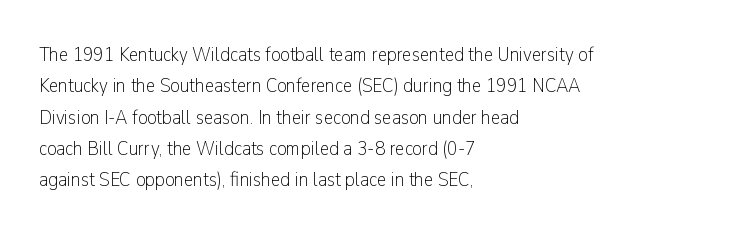
Q: Is the text bold? A: No.
Q: Is the text italic (slanted)? A: No, it is upright.
Q: Is the text underlined? A: No.
Q: How is the paragraph aligned? A: Left-aligned.
Q: Is the spacing between letters normal or unusually wide? A: Normal.
Q: Is the spacing between lines tight, normal or loose? A: Normal.
